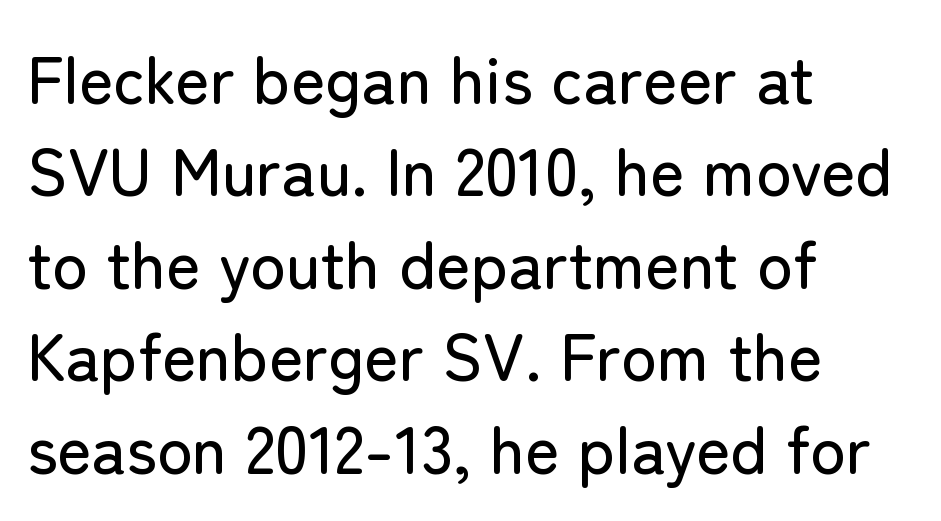
Standard letterfit; no display-style spreading of the glyphs. Descenders hang freely into open space. Leading: standard. The paragraph has a hard left edge and a soft right edge.
